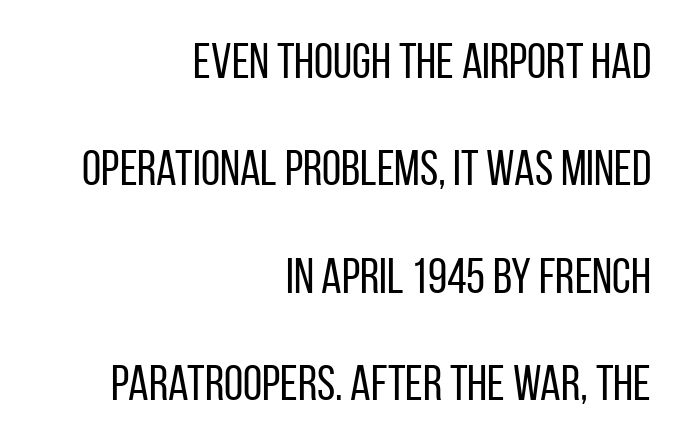
Which margin do the lines hug? The right one — the left edge is uneven. These lines are rendered in a variable-pitch font. Decoration check: the copy has no underline. Here the glyphs are tracked normally, forming tight word shapes. The font family rendered here belongs to the sans-serif group.
